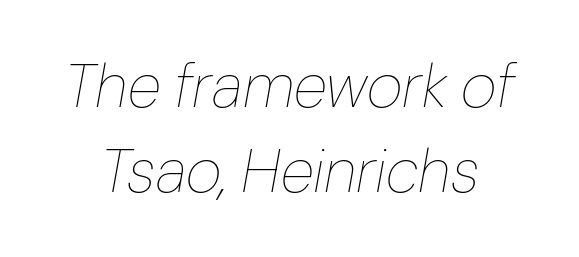
The image shows 62 px thin type, italic (leaning right); set normal line spacing (1.37x), normal letter spacing, not underlined; low stroke contrast and a medium x-height.
